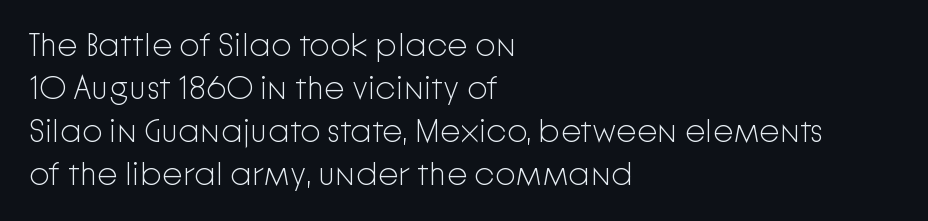
The image shows 33 px light sans-serif type, upright; set left-aligned, normal line spacing (1.3x), normal letter spacing, not underlined; low stroke contrast and a medium x-height.
